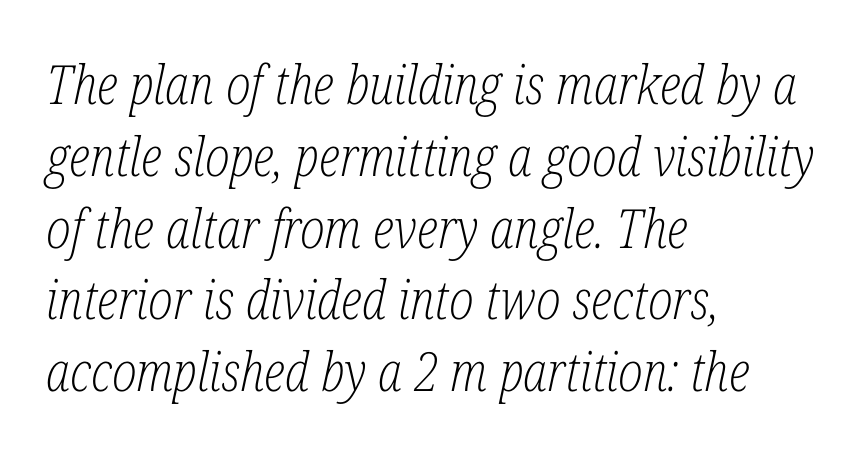
The type is set solid horizontally, with unmodified tracking. The lines in this sample share a left origin and differ only in where they stop. Note the varied advance widths — an 'i' is clearly narrower than an 'm'. Slanted lettering throughout.
